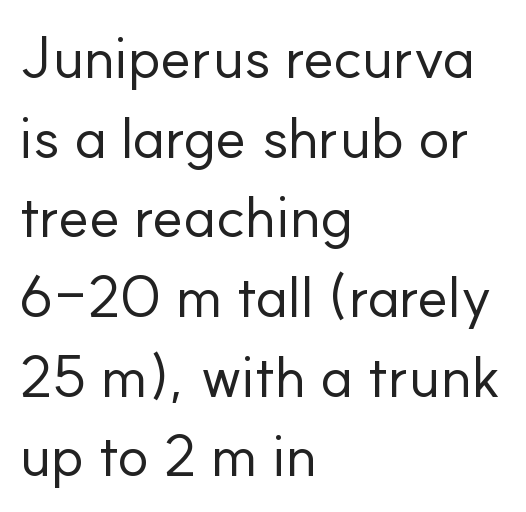
The image shows 59 px regular-weight sans-serif type, upright; set left-aligned, normal line spacing (1.35x), normal letter spacing, not underlined; low stroke contrast and a small x-height.
